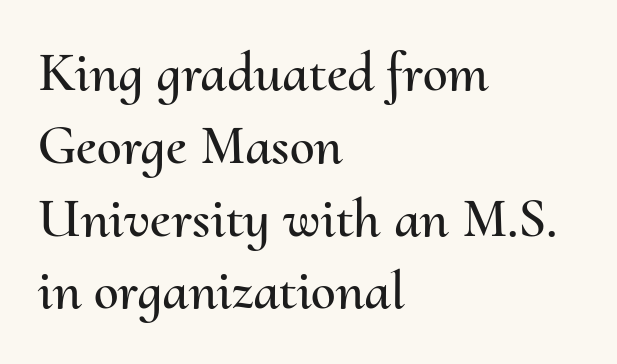
Q: Is the text italic (slanted)? A: No, it is upright.
Q: Is the text underlined? A: No.
Q: How is the paragraph aligned? A: Left-aligned.
Q: Is the spacing between letters normal or unusually wide? A: Normal.
Q: Is the spacing between lines tight, normal or loose? A: Normal.
Q: Width (condensed, normal, or wide)? A: Normal.
Q: Stroke contrast? A: Medium.
Q: x-height? A: Small.
Q: Monospaced? A: No.
